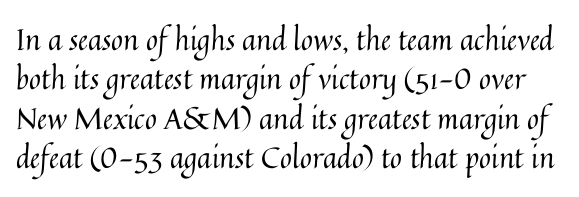
{"bold": "no", "weight": "regular", "width": "normal", "stroke_contrast": "medium", "x_height": "medium", "monospaced": "no", "underline": "no", "line_spacing": "normal", "line_spacing_ratio": 1.36, "letter_spacing": "normal", "letter_spacing_em": 0.0, "glyph_px": 29}
